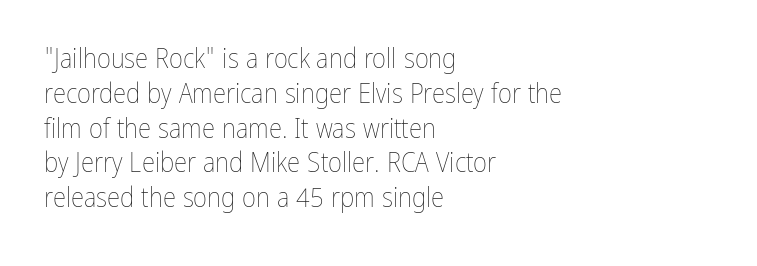
{"italic": "no", "bold": "no", "underline": "no", "align": "left", "line_spacing": "normal", "line_spacing_ratio": 1.29, "letter_spacing": "normal", "letter_spacing_em": 0.0, "glyph_px": 27}
